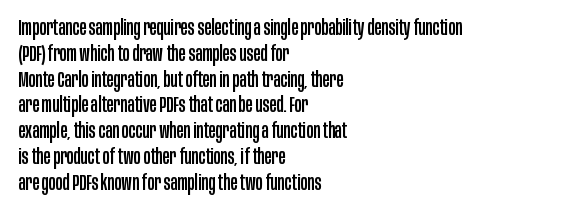
{"italic": "no", "underline": "no", "align": "left", "line_spacing_ratio": 1.23, "letter_spacing": "normal", "letter_spacing_em": 0.0, "glyph_px": 21}
